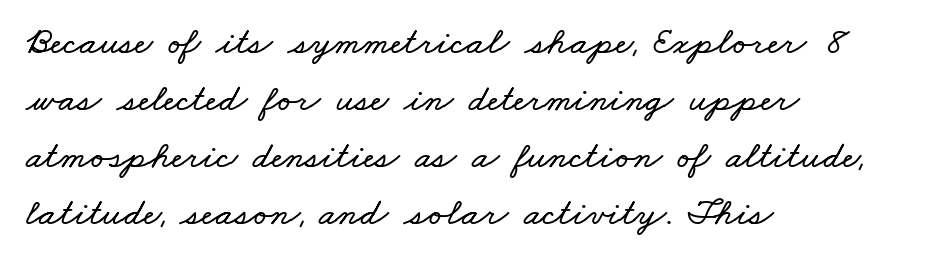
The image shows 39 px wide type; set left-aligned, normal line spacing (1.46x), normal letter spacing, not underlined; low stroke contrast and a small x-height.
